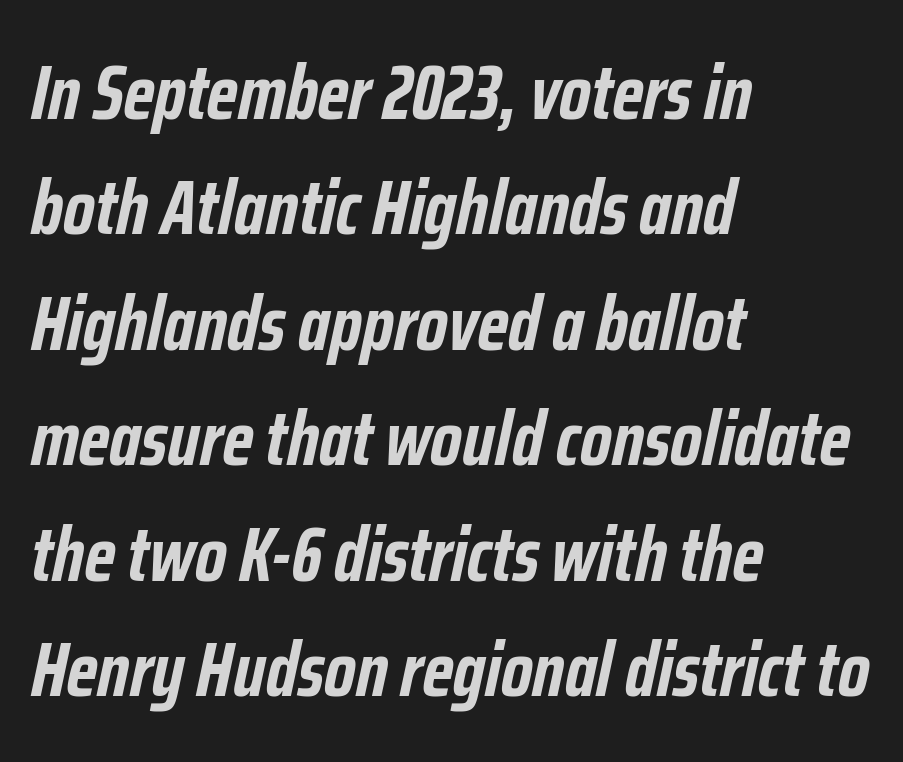
{"italic": "yes", "lean": "right", "slant_degrees": 12, "bold": "yes", "weight": "semibold", "width": "condensed", "stroke_contrast": "low", "x_height": "medium", "monospaced": "no", "underline": "no", "align": "left", "line_spacing": "normal", "line_spacing_ratio": 1.5, "letter_spacing": "normal", "letter_spacing_em": 0.0, "glyph_px": 77}
